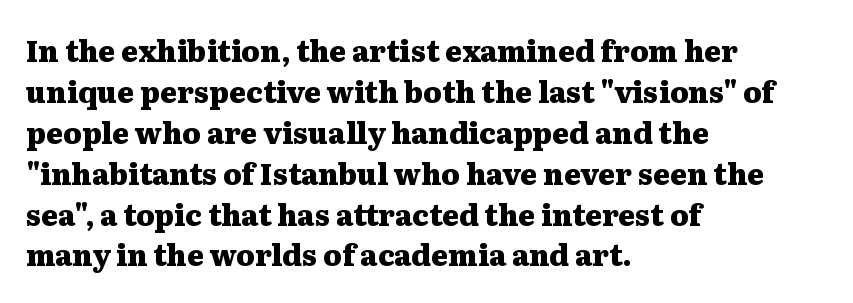
Q: Is the text bold? A: Yes.
Q: Is the text italic (slanted)? A: No, it is upright.
Q: Is the typeface a serif or a sans-serif typeface? A: Serif.
Q: Is the text underlined? A: No.
Q: How is the paragraph aligned? A: Left-aligned.
Q: Is the spacing between letters normal or unusually wide? A: Normal.
Q: Is the spacing between lines tight, normal or loose? A: Normal.
Q: Width (condensed, normal, or wide)? A: Wide.
Q: Stroke contrast? A: Medium.
Q: x-height? A: Medium.
Q: Monospaced? A: No.
